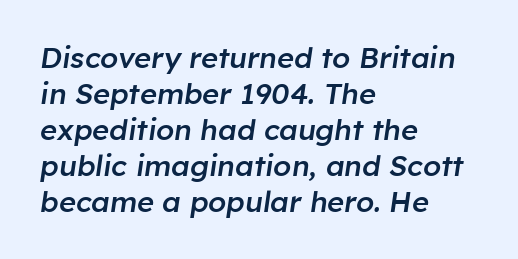
Looks like regular typesetting: each glyph gets only the width it needs. The passage shown leans; its letterforms are oblique. This rendering leaves character spacing at its baseline value. The face used here is a semibold: visibly heavier than regular, lighter than bold.
